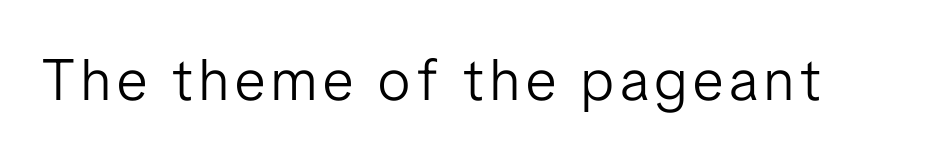
{"serif": "no", "italic": "no", "bold": "no", "weight": "light", "width": "condensed", "stroke_contrast": "low", "x_height": "medium", "monospaced": "no", "underline": "no", "glyph_px": 58}
